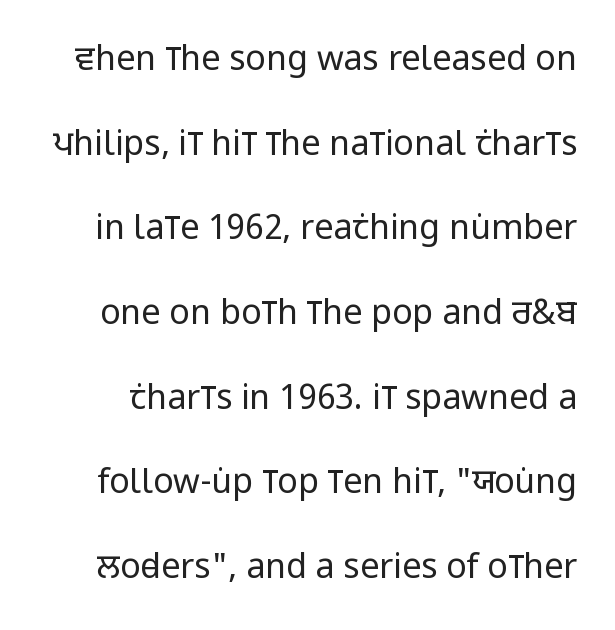
Letters rest on an invisible, unmarked baseline. A typesetter would label this face a sans. Look at the tracking — it's just the regular setting, nothing added. Does the lettering tilt? It doesn't — this is upright. Is this a heavy cut? Hardly; it is regular or lighter. Interline gaps are noticeably wide in this sample.
